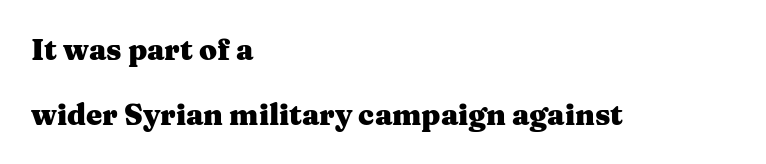
The image shows 29 px heavy, wide serif type, upright; set left-aligned, loose line spacing (2.24x), normal letter spacing, not underlined; medium stroke contrast and a medium x-height.
